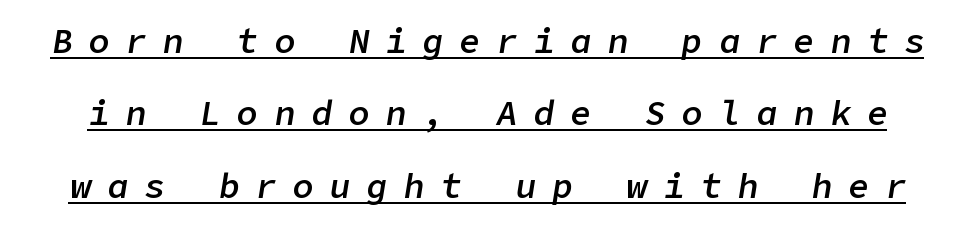
Q: Is the text bold? A: Semi-bold.
Q: Is the text italic (slanted)? A: Yes, it leans right by about 9 degrees.
Q: Is the text underlined? A: Yes.
Q: Is the spacing between letters normal or unusually wide? A: Unusually wide.
Q: Is the spacing between lines tight, normal or loose? A: Loose.
Q: Width (condensed, normal, or wide)? A: Normal.
Q: Stroke contrast? A: Low.
Q: x-height? A: Medium.
